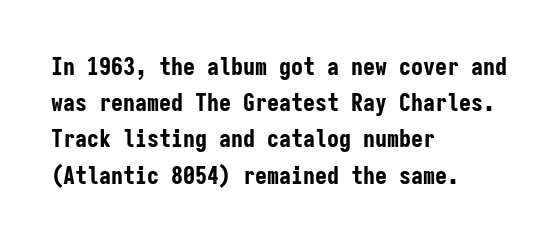
The image shows 24 px bold type, upright; set left-aligned, normal line spacing (1.51x), normal letter spacing, not underlined.
